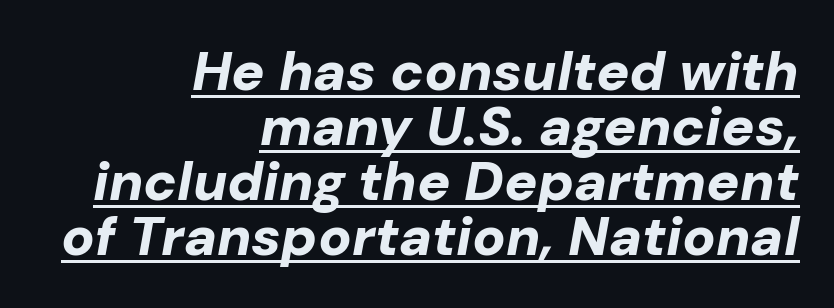
This sample has the flowing, uneven cadence of proportional lettering. Horizontal alignment here is rightward, an uncommon choice for prose. Notice how descenders almost collide with the ascenders below — that's tight leading. The string is rendered with underlining switched on. The horizontal fit of the characters is conventional and even. Summary of weight: heavy, a full bold.
